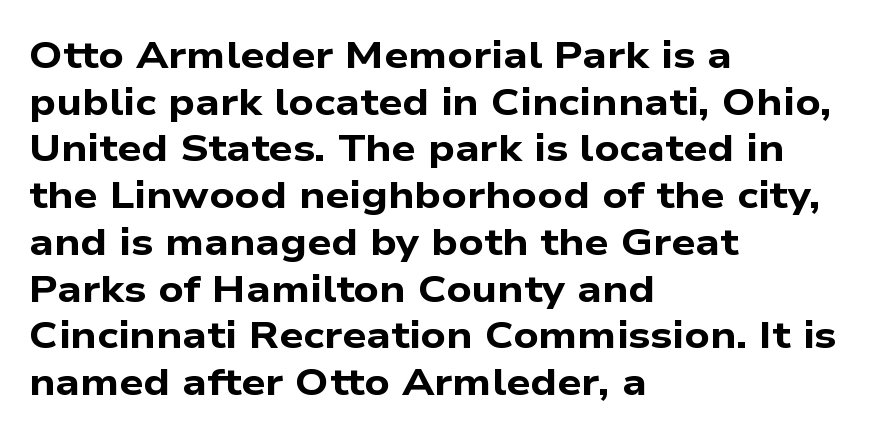
{"serif": "no", "bold": "yes", "weight": "bold", "width": "wide", "stroke_contrast": "low", "x_height": "medium", "monospaced": "no", "underline": "no", "align": "left", "line_spacing_ratio": 1.23, "letter_spacing": "normal", "letter_spacing_em": 0.0, "glyph_px": 38}
